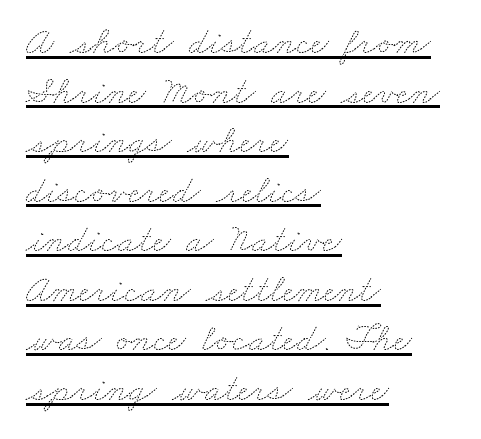
{"bold": "no", "weight": "thin", "width": "wide", "stroke_contrast": "medium", "x_height": "small", "monospaced": "no", "underline": "yes", "align": "left", "line_spacing": "normal", "line_spacing_ratio": 1.27, "letter_spacing": "normal", "letter_spacing_em": 0.0, "glyph_px": 39}
